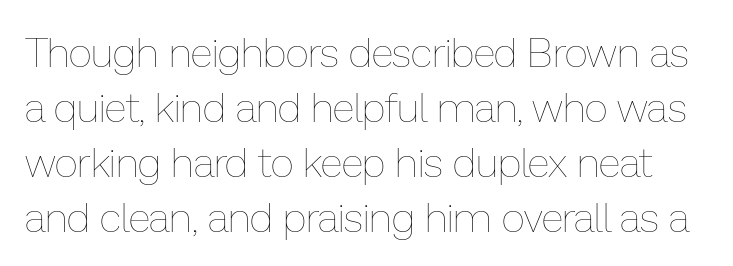
A typesetter would call this leading conventional body-copy spacing. The rendering uses natural spacing where letterforms have individual widths. When letters stand straight like this, we call the style roman or upright. The weight would be labelled regular, book, light, or lighter still. Unmarked baselines from the first word to the last. Spacing between characters is what you'd get straight out of the box.
